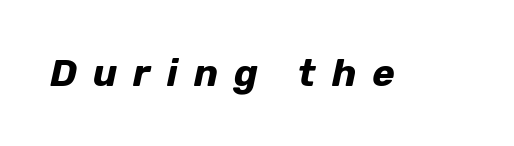
Slanted lettering throughout. This sample uses expanded letter spacing, leaving extra air between glyphs. Heavy-handed strokes throughout: this text is bold. Here the designer chose a conventional face with non-uniform glyph widths.
